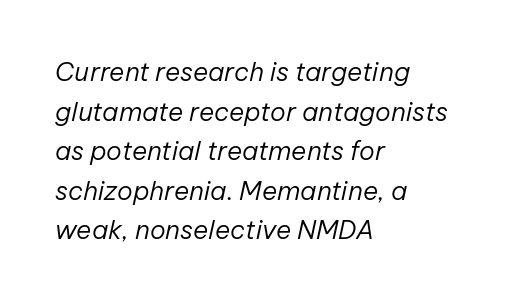
No chunkiness to these letters — they're not bold. Each new line begins a customary step beneath the previous one. These lines were composed using italics. Underline: absent. Is the block centered? No — it sits flush against the left margin. The rendering keeps characters at their native spacing.
